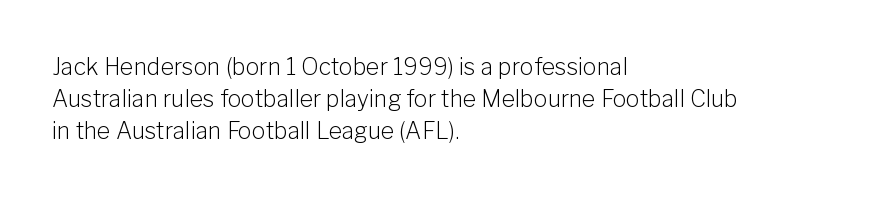
Caption: standard tracking, unaltered. Does the leading feel generous? No, just average. The lines are quadded left. Check the space under the baseline: it is left empty.
